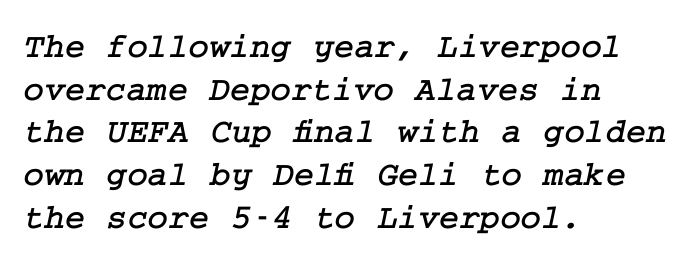
{"serif": "yes", "width": "normal", "stroke_contrast": "low", "x_height": "medium", "underline": "no", "align": "left", "line_spacing_ratio": 1.22, "letter_spacing": "normal", "letter_spacing_em": 0.0, "glyph_px": 35}
